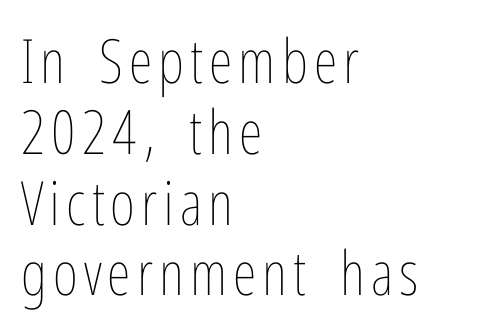
{"italic": "no", "bold": "no", "weight": "thin", "width": "condensed", "stroke_contrast": "low", "x_height": "medium", "monospaced": "no", "underline": "no", "align": "left", "line_spacing_ratio": 1.16, "glyph_px": 61}
